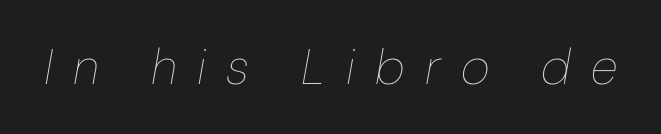
{"italic": "yes", "lean": "right", "slant_degrees": 10, "bold": "no", "weight": "thin", "width": "normal", "stroke_contrast": "low", "x_height": "medium", "monospaced": "no", "underline": "no", "letter_spacing": "wide", "letter_spacing_em": 0.41, "glyph_px": 50}
